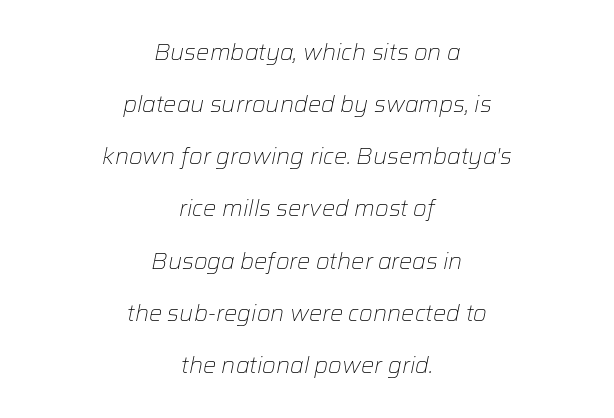
The image shows 22 px text type, italic (leaning right); set centered, loose line spacing (2.37x), normal letter spacing, not underlined.
